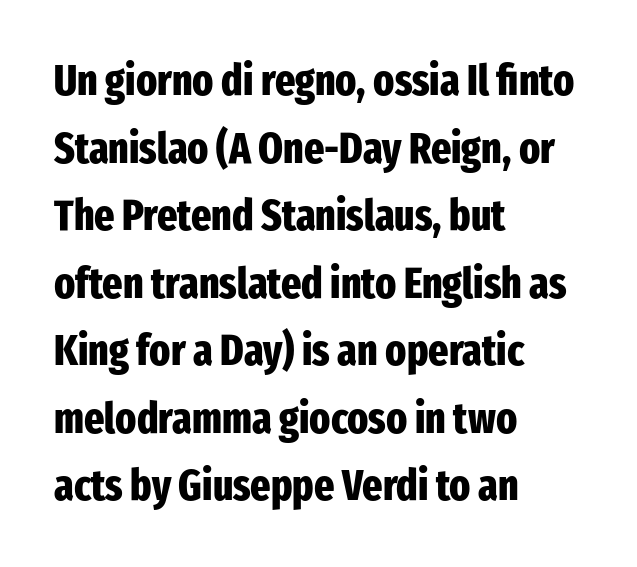
Q: Is the text bold? A: Yes.
Q: Is the text italic (slanted)? A: No, it is upright.
Q: Is the typeface a serif or a sans-serif typeface? A: Sans-serif.
Q: Is the text underlined? A: No.
Q: How is the paragraph aligned? A: Left-aligned.
Q: Is the spacing between letters normal or unusually wide? A: Normal.
Q: Is the spacing between lines tight, normal or loose? A: Normal.
Q: Width (condensed, normal, or wide)? A: Condensed.
Q: Stroke contrast? A: Low.
Q: x-height? A: Medium.
Q: Monospaced? A: No.
